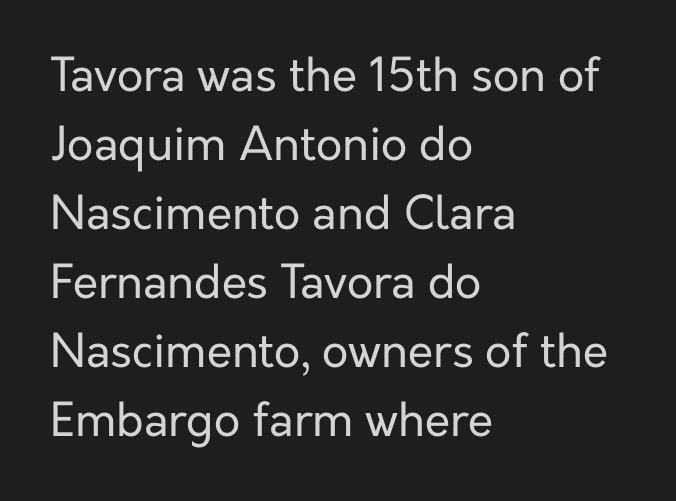
The cut favours lightness, reaching ordinary text weight at its darkest. Each line starts at the same left margin while the right side varies. Is this a fixed-width face? No — the glyphs have proportional, varying widths. This is the regular roman posture of the typeface. Does extra space separate the letters? No, they use regular spacing. The characters display no serif detailing; their extremities are plain.
